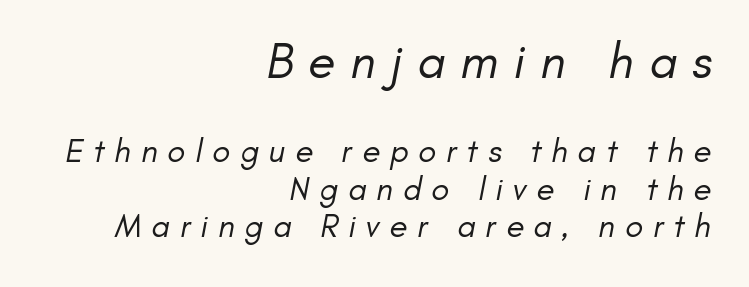
Each letter's strokes conclude bluntly, with no projecting serifs. No chunkiness to these letters — they're not bold. The ragged edge is on the left, which tells us the setting is flush right. The passage shown is not underscored anywhere. Interline gaps are noticeably narrow in this sample. The block sitting higher on the canvas is the one with enlarged characters.
